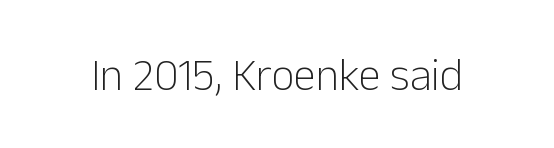
{"serif": "no", "italic": "no", "bold": "no", "weight": "light", "width": "normal", "stroke_contrast": "low", "x_height": "medium", "monospaced": "no", "underline": "no", "letter_spacing": "normal", "letter_spacing_em": 0.0, "glyph_px": 45}
